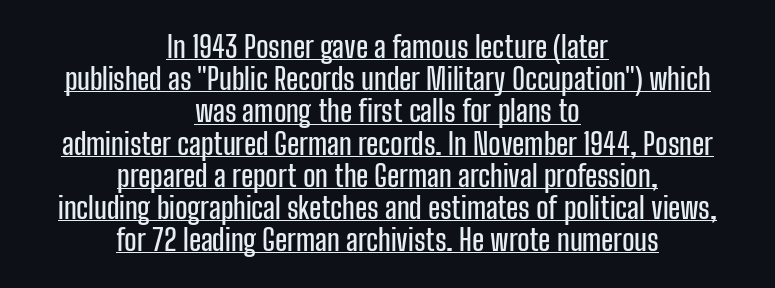
The letters stand upright; this is a roman face. Unlike a traditional serif, this face leaves its strokes unadorned. The rendered words wear a rule along their underside. Rows of type sit shoulder to shoulder in the vertical direction. Note the varied advance widths — an 'i' is clearly narrower than an 'm'. Casual observation: everything's sitting right in the middle.
